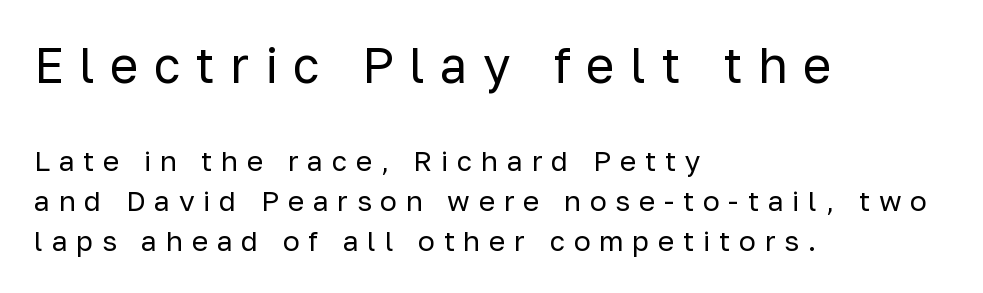
{"serif": "no", "italic": "no", "bold": "no", "weight": "regular", "width": "normal", "stroke_contrast": "low", "x_height": "medium", "monospaced": "no", "underline": "no", "align": "left", "line_spacing": "normal", "line_spacing_ratio": 1.43, "letter_spacing": "wide", "letter_spacing_em": 0.31, "larger_block": "first", "size_ratio": 1.75, "glyph_px": 49}
